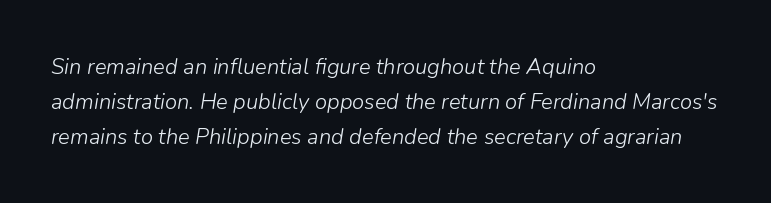
Q: Is the text bold? A: No.
Q: Is the text italic (slanted)? A: Yes, it leans right by about 9 degrees.
Q: Is the text underlined? A: No.
Q: How is the paragraph aligned? A: Left-aligned.
Q: Is the spacing between letters normal or unusually wide? A: Normal.
Q: Is the spacing between lines tight, normal or loose? A: Normal.
